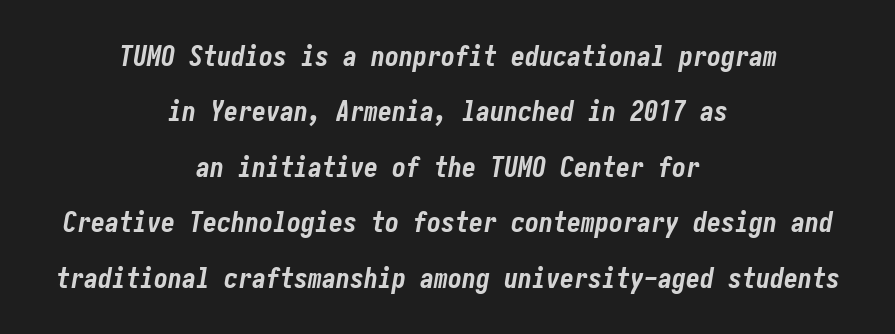
Visually the block forms a symmetrical silhouette, jagged on both flanks. Anything drawn beneath the words? Only blank space. How are the letters spaced? Ordinarily, with no added tracking. Is there much room between lines? Yes — plenty of vertical air separates them. Compared with an ordinary text face, these strokes are far heavier — a full bold. The letters are slanted; this is an italic face.
